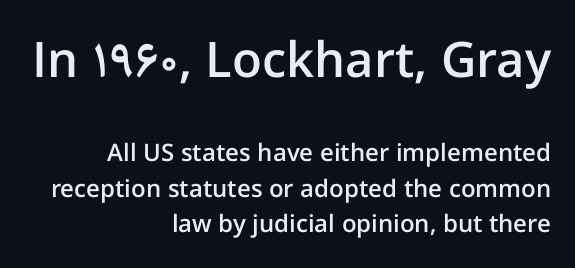
Which margin do the lines hug? The right one — the left edge is uneven. Caption: semibold face, moderately heavy strokes. Just letters on the line, the space beneath them empty. Baseline-to-baseline distance is the conventional proportion of letter height. It's the straight-up-and-down kind of type. The characters display no serif detailing; their extremities are plain.
